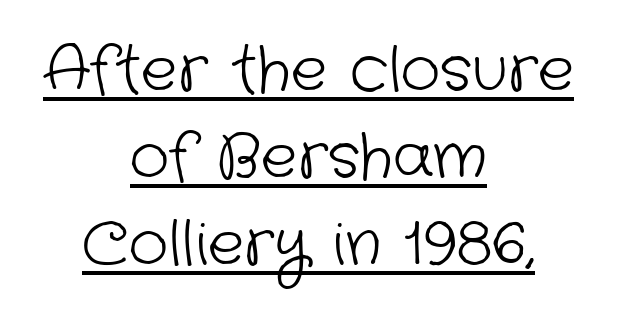
The characters display no serif detailing; their extremities are plain. There is no visible air inserted between adjacent glyphs. Vertically, the passage feels balanced, rows spaced as you'd expect. Nothing heavy about these letters — not bold at all. The passage shown is typed in a proportional face where columns would drift. This sample carries an underscore along the baseline area.
